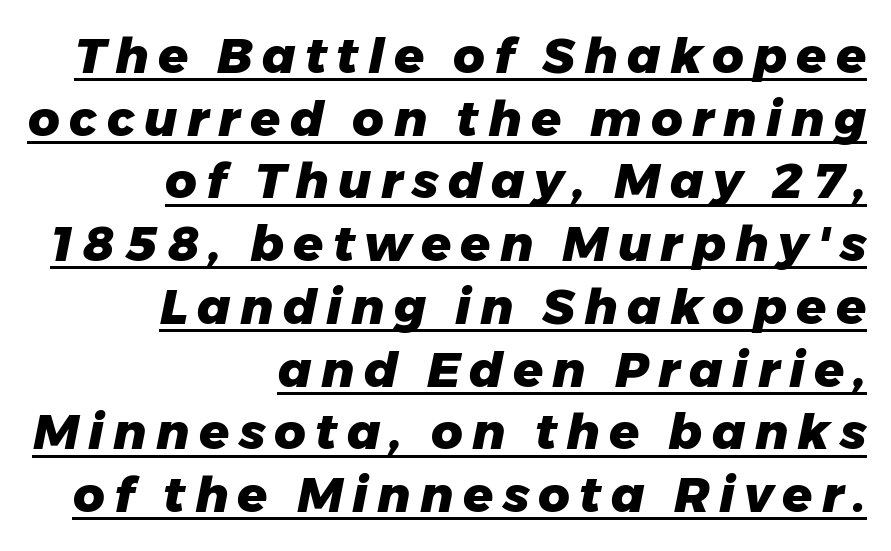
Q: Is the text bold? A: Yes.
Q: Is the text italic (slanted)? A: Yes, it leans right by about 11 degrees.
Q: Is the text underlined? A: Yes.
Q: How is the paragraph aligned? A: Right-aligned.
Q: Is the spacing between lines tight, normal or loose? A: Normal.
Q: Width (condensed, normal, or wide)? A: Normal.
Q: Stroke contrast? A: Low.
Q: x-height? A: Medium.
Q: Monospaced? A: No.
